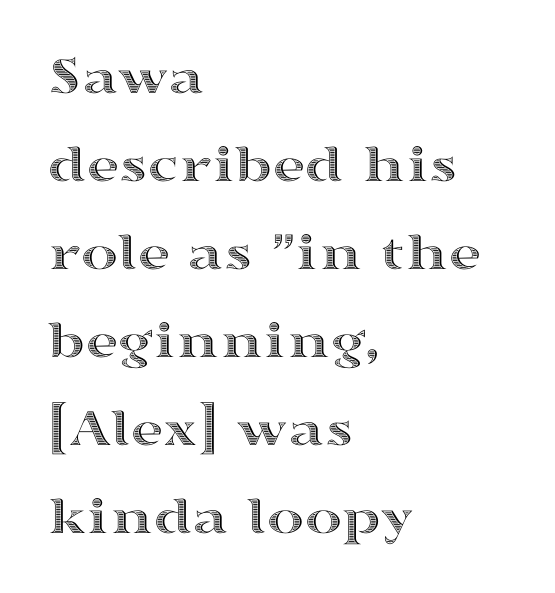
Look at the tracking — it's just the regular setting, nothing added. A typesetter would call this leading conventional body-copy spacing. Line starts are locked; line ends wander. Unlike italic type, these characters show no tilt at all.
